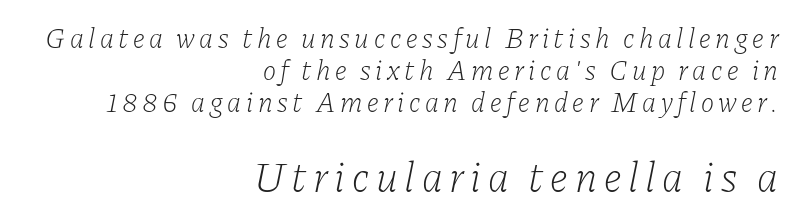
{"serif": "yes", "italic": "yes", "lean": "right", "slant_degrees": 11, "bold": "no", "weight": "light", "width": "normal", "stroke_contrast": "low", "x_height": "medium", "monospaced": "no", "underline": "no", "align": "right", "line_spacing": "tight", "line_spacing_ratio": 1.14, "larger_block": "second", "size_ratio": 1.5, "glyph_px": 42}
